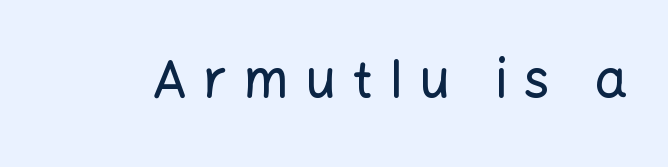
Q: Is the text italic (slanted)? A: No, it is upright.
Q: Is the typeface a serif or a sans-serif typeface? A: Sans-serif.
Q: Is the text underlined? A: No.
Q: Is the spacing between letters normal or unusually wide? A: Unusually wide.
Q: Width (condensed, normal, or wide)? A: Normal.
Q: Stroke contrast? A: Low.
Q: x-height? A: Medium.
Q: Monospaced? A: No.
